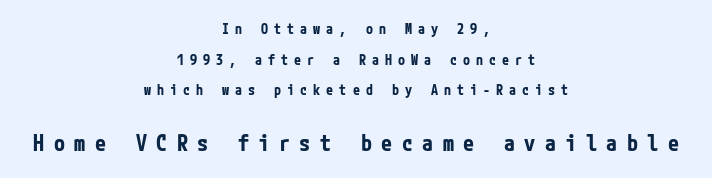
{"italic": "no", "bold": "yes", "underline": "no", "align": "center", "line_spacing": "loose", "line_spacing_ratio": 2.18, "letter_spacing": "wide", "letter_spacing_em": 0.43, "larger_block": "second", "size_ratio": 1.57, "glyph_px": 22}
